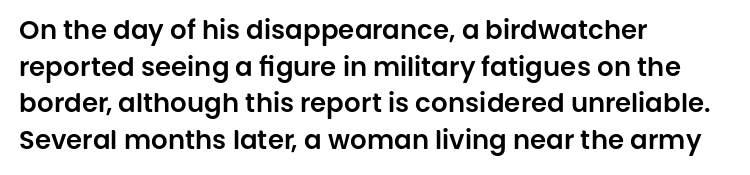
Here the glyphs are tracked normally, forming tight word shapes. Upright lettering throughout. Underline: absent. The lines are quadded left.
